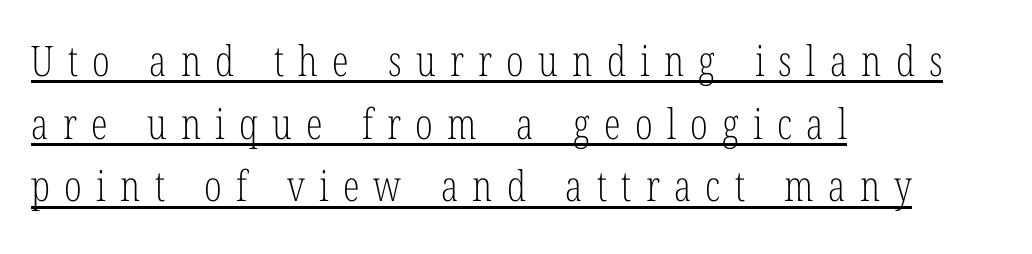
Q: Is the text bold? A: No.
Q: Is the text italic (slanted)? A: No, it is upright.
Q: Is the typeface a serif or a sans-serif typeface? A: Serif.
Q: Is the text underlined? A: Yes.
Q: How is the paragraph aligned? A: Left-aligned.
Q: Is the spacing between letters normal or unusually wide? A: Unusually wide.
Q: Is the spacing between lines tight, normal or loose? A: Normal.
Q: Width (condensed, normal, or wide)? A: Condensed.
Q: Stroke contrast? A: Low.
Q: x-height? A: Medium.
Q: Monospaced? A: No.
